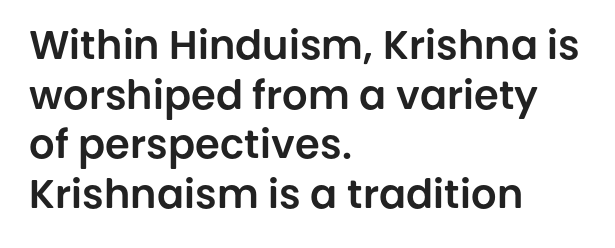
{"serif": "no", "italic": "no", "width": "normal", "stroke_contrast": "low", "x_height": "large", "monospaced": "no", "underline": "no", "align": "left", "line_spacing_ratio": 1.24, "letter_spacing": "normal", "letter_spacing_em": 0.0, "glyph_px": 40}
